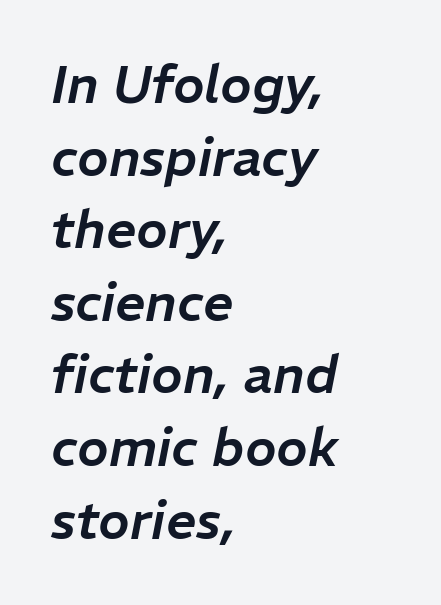
The image shows 53 px text type, italic (leaning right); set left-aligned, normal line spacing (1.37x), normal letter spacing, not underlined; low stroke contrast and a medium x-height.
